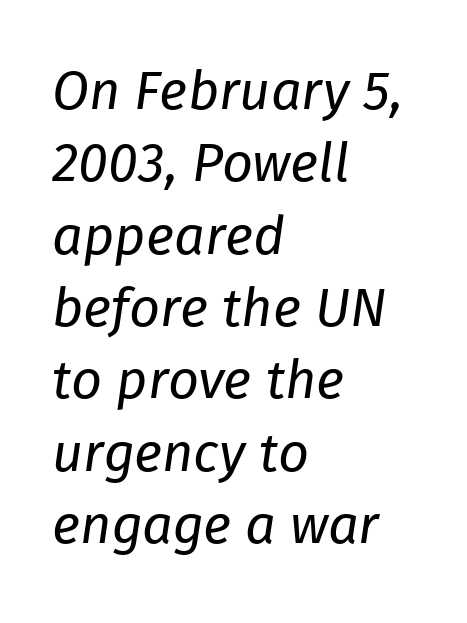
Q: Is the text bold? A: No.
Q: Is the text italic (slanted)? A: Yes, it leans right by about 8 degrees.
Q: Is the text underlined? A: No.
Q: How is the paragraph aligned? A: Left-aligned.
Q: Is the spacing between letters normal or unusually wide? A: Normal.
Q: Is the spacing between lines tight, normal or loose? A: Normal.
Q: Width (condensed, normal, or wide)? A: Normal.
Q: Stroke contrast? A: Low.
Q: x-height? A: Medium.
Q: Monospaced? A: No.
